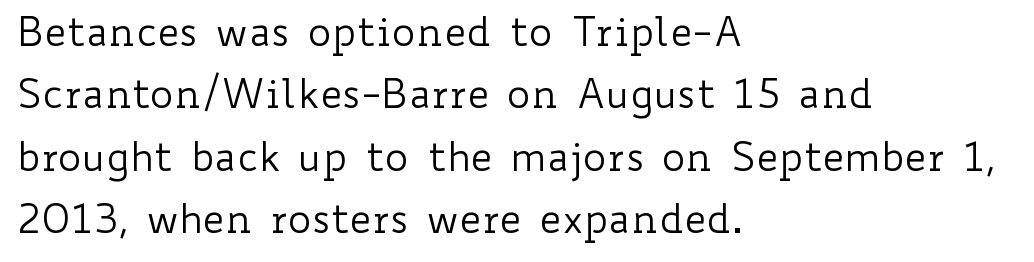
{"italic": "no", "bold": "no", "weight": "regular", "width": "wide", "stroke_contrast": "low", "x_height": "small", "monospaced": "no", "underline": "no", "align": "left", "line_spacing": "normal", "line_spacing_ratio": 1.56, "letter_spacing": "normal", "letter_spacing_em": 0.0, "glyph_px": 40}
